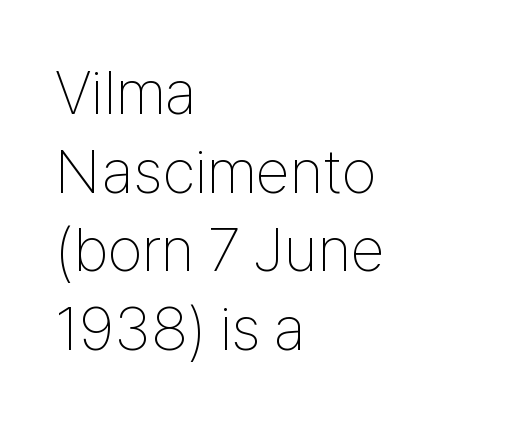
Q: Is the text bold? A: No.
Q: Is the text italic (slanted)? A: No, it is upright.
Q: Is the typeface a serif or a sans-serif typeface? A: Sans-serif.
Q: Is the text underlined? A: No.
Q: How is the paragraph aligned? A: Left-aligned.
Q: Is the spacing between letters normal or unusually wide? A: Normal.
Q: Is the spacing between lines tight, normal or loose? A: Normal.
Q: Width (condensed, normal, or wide)? A: Condensed.
Q: Stroke contrast? A: Low.
Q: x-height? A: Medium.
Q: Monospaced? A: No.
